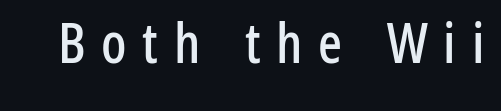
The image shows 56 px condensed sans-serif type, upright; set unusually wide letter spacing (+0.28 em), not underlined; low stroke contrast and a medium x-height.
